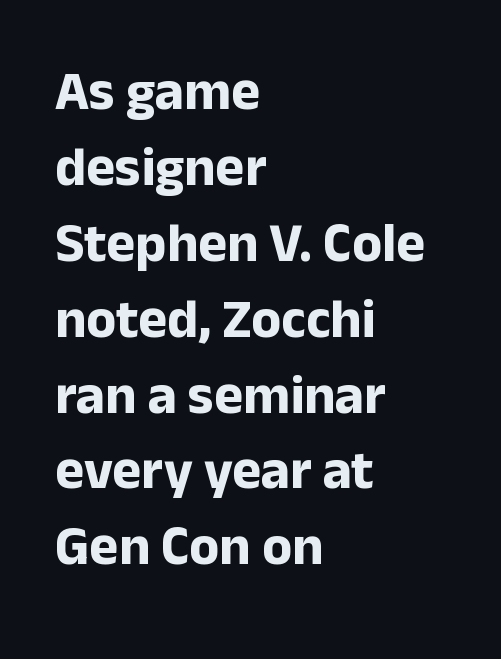
{"serif": "no", "italic": "no", "bold": "yes", "weight": "bold", "width": "normal", "stroke_contrast": "low", "x_height": "medium", "monospaced": "no", "underline": "no", "align": "left", "line_spacing": "normal", "line_spacing_ratio": 1.38, "letter_spacing": "normal", "letter_spacing_em": 0.0, "glyph_px": 55}
